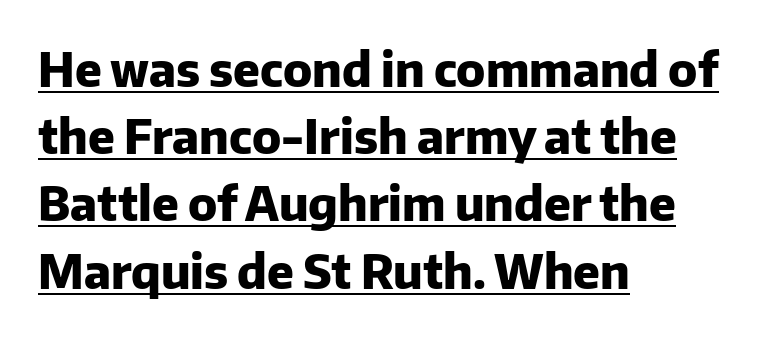
The image shows 47 px heavy sans-serif type, upright; set left-aligned, normal line spacing (1.43x), normal letter spacing, underlined; low stroke contrast and a medium x-height.
